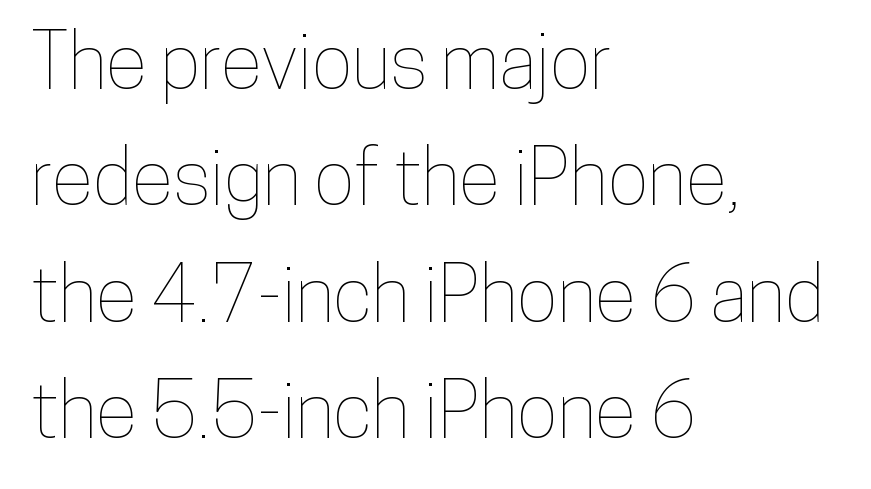
Q: Is the text italic (slanted)? A: No, it is upright.
Q: Is the text underlined? A: No.
Q: How is the paragraph aligned? A: Left-aligned.
Q: Is the spacing between letters normal or unusually wide? A: Normal.
Q: Is the spacing between lines tight, normal or loose? A: Normal.
Q: Width (condensed, normal, or wide)? A: Condensed.
Q: Stroke contrast? A: Low.
Q: x-height? A: Medium.
Q: Monospaced? A: No.
